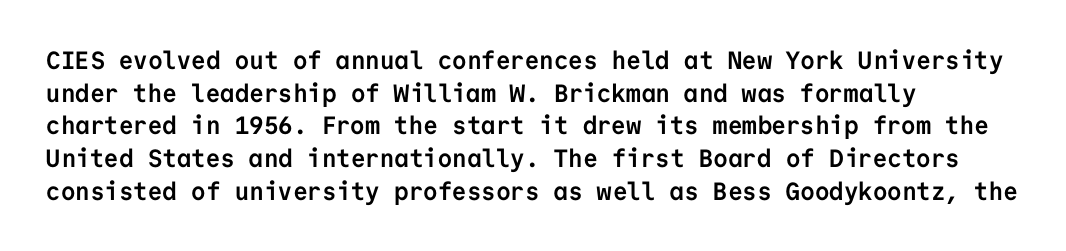
The image shows 25 px bold type, upright; set left-aligned, normal line spacing (1.31x), normal letter spacing, not underlined.
